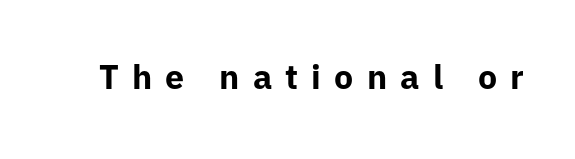
{"serif": "no", "italic": "no", "bold": "yes", "weight": "bold", "width": "normal", "stroke_contrast": "low", "x_height": "medium", "monospaced": "no", "underline": "no", "letter_spacing": "wide", "letter_spacing_em": 0.39, "glyph_px": 34}
